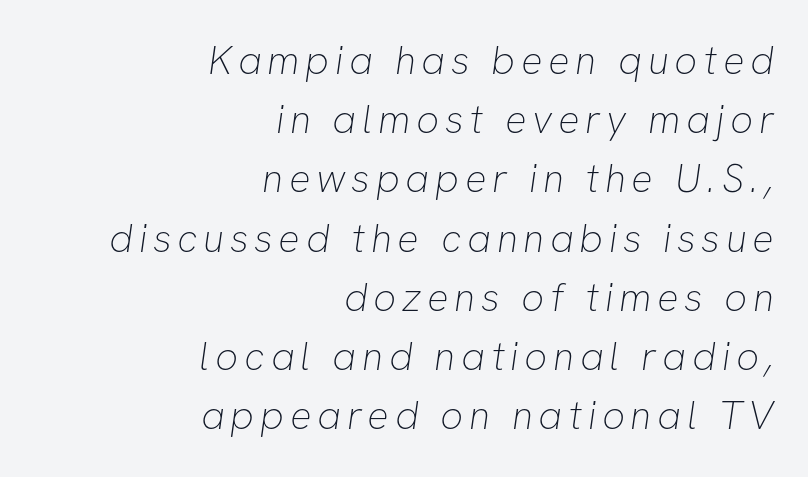
Q: Is the text bold? A: No.
Q: Is the typeface a serif or a sans-serif typeface? A: Sans-serif.
Q: Is the text underlined? A: No.
Q: How is the paragraph aligned? A: Right-aligned.
Q: Is the spacing between lines tight, normal or loose? A: Normal.
Q: Width (condensed, normal, or wide)? A: Normal.
Q: Stroke contrast? A: Low.
Q: x-height? A: Medium.
Q: Monospaced? A: No.
